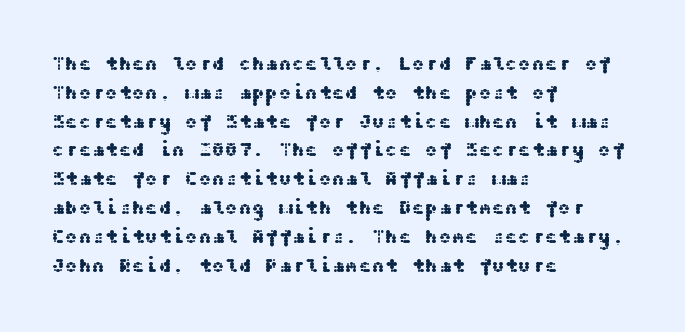
Q: Is the text italic (slanted)? A: No, it is upright.
Q: Is the text underlined? A: No.
Q: How is the paragraph aligned? A: Left-aligned.
Q: Is the spacing between letters normal or unusually wide? A: Normal.
Q: Is the spacing between lines tight, normal or loose? A: Normal.
